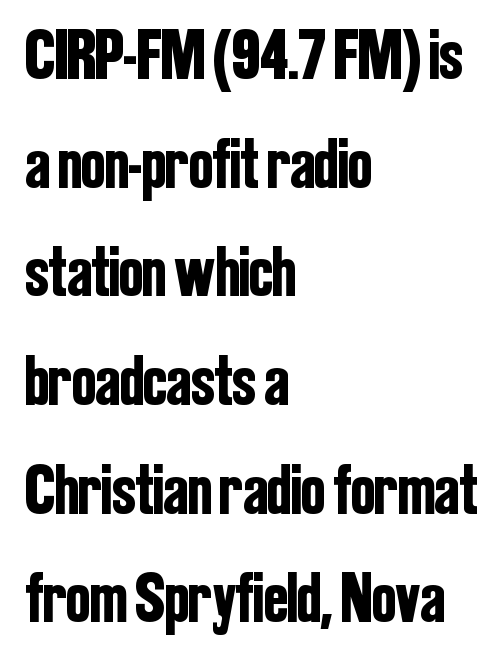
The image shows 71 px condensed sans-serif type, upright; set left-aligned, normal line spacing (1.53x), normal letter spacing, not underlined; low stroke contrast and a medium x-height.
